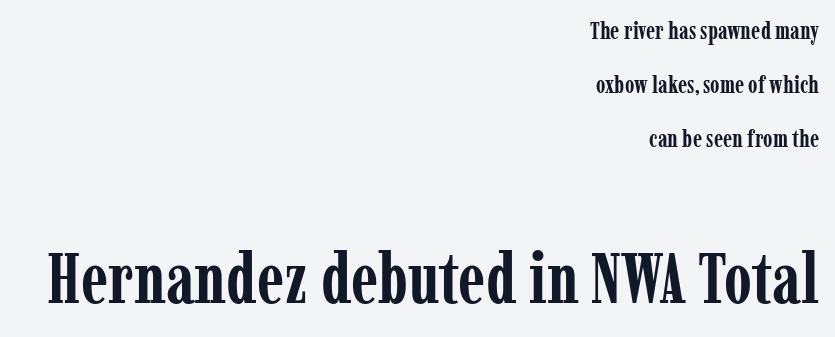
Q: Is the text bold? A: Yes.
Q: Is the text italic (slanted)? A: No, it is upright.
Q: Is the typeface a serif or a sans-serif typeface? A: Serif.
Q: Is the text underlined? A: No.
Q: How is the paragraph aligned? A: Right-aligned.
Q: Is the spacing between letters normal or unusually wide? A: Normal.
Q: Is the spacing between lines tight, normal or loose? A: Loose.
Q: Which block of text is set in a larger size, the first (top) or the second (bottom)? A: The second (bottom) one.
Q: Width (condensed, normal, or wide)? A: Condensed.
Q: Stroke contrast? A: Low.
Q: x-height? A: Medium.
Q: Monospaced? A: No.
